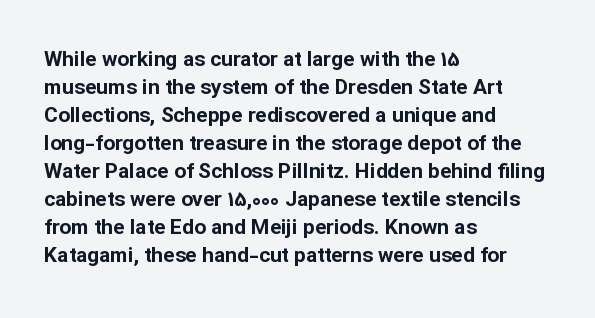
The image shows 21 px bold type, upright; set left-aligned, normal line spacing (1.33x), normal letter spacing, not underlined.
